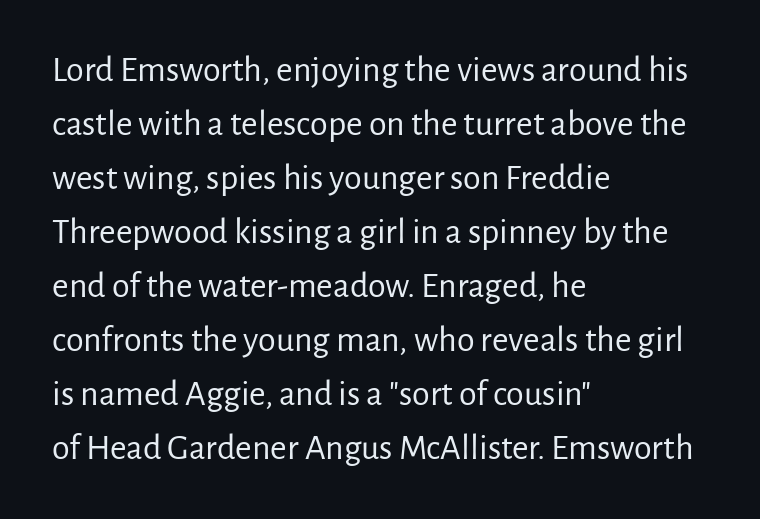
Q: Is the text bold? A: No.
Q: Is the text italic (slanted)? A: No, it is upright.
Q: Is the typeface a serif or a sans-serif typeface? A: Sans-serif.
Q: Is the text underlined? A: No.
Q: How is the paragraph aligned? A: Left-aligned.
Q: Is the spacing between letters normal or unusually wide? A: Normal.
Q: Is the spacing between lines tight, normal or loose? A: Normal.
Q: Width (condensed, normal, or wide)? A: Normal.
Q: Stroke contrast? A: Low.
Q: x-height? A: Medium.
Q: Monospaced? A: No.
